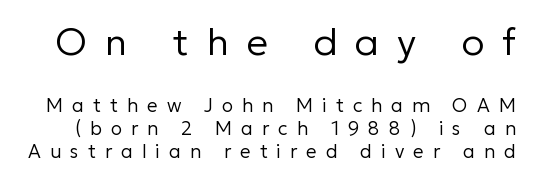
The image shows 38 px regular-weight sans-serif type, upright; set line spacing 1.21x, unusually wide letter spacing (+0.47 em), not underlined; the first (top) block is 2.0x larger; low stroke contrast and a medium x-height.
